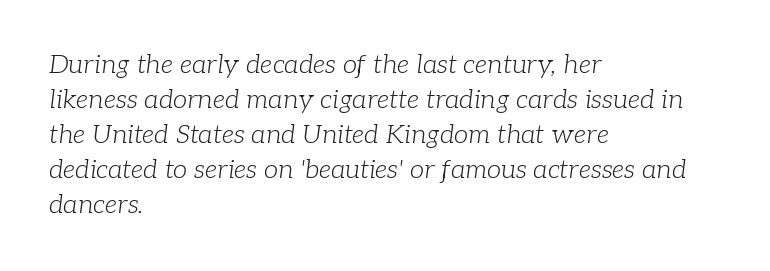
{"italic": "yes", "lean": "right", "slant_degrees": 7, "bold": "no", "underline": "no", "align": "left", "line_spacing": "normal", "line_spacing_ratio": 1.35, "letter_spacing": "normal", "letter_spacing_em": 0.0, "glyph_px": 26}
